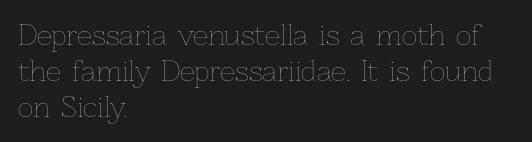
Q: Is the text bold? A: No.
Q: Is the text italic (slanted)? A: No, it is upright.
Q: Is the text underlined? A: No.
Q: How is the paragraph aligned? A: Left-aligned.
Q: Is the spacing between letters normal or unusually wide? A: Normal.
Q: Is the spacing between lines tight, normal or loose? A: Normal.
